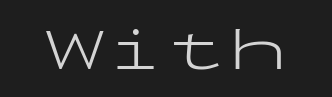
The passage shown is not underscored anywhere. Is this a heavy cut? Hardly; it is regular or lighter. The letters march in equal steps, a hallmark of fixed-pitch type. The type is set solid horizontally, with unmodified tracking. The face used here is a sans, in the tradition of grotesques and geometrics.
